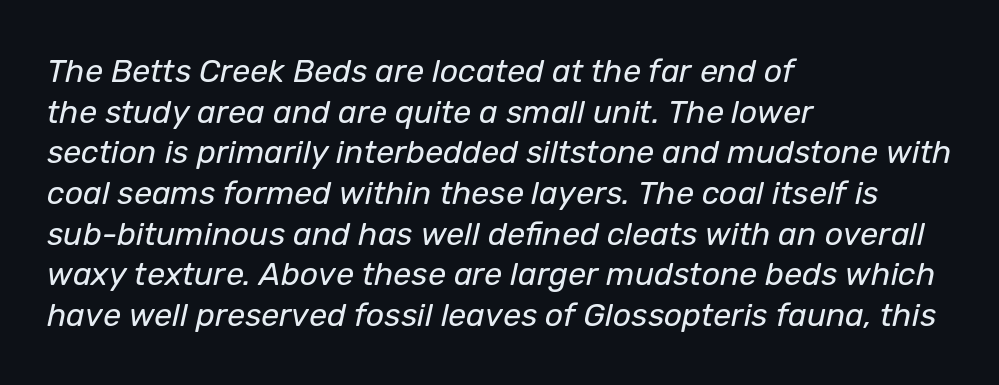
The image shows 32 px regular-weight type, italic (leaning right); set left-aligned, normal line spacing (1.27x), normal letter spacing, not underlined; low stroke contrast and a medium x-height.
